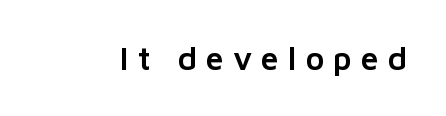
Q: Is the text italic (slanted)? A: No, it is upright.
Q: Is the typeface a serif or a sans-serif typeface? A: Sans-serif.
Q: Is the text underlined? A: No.
Q: Is the spacing between letters normal or unusually wide? A: Unusually wide.
Q: Width (condensed, normal, or wide)? A: Normal.
Q: Stroke contrast? A: Low.
Q: x-height? A: Medium.
Q: Monospaced? A: No.
